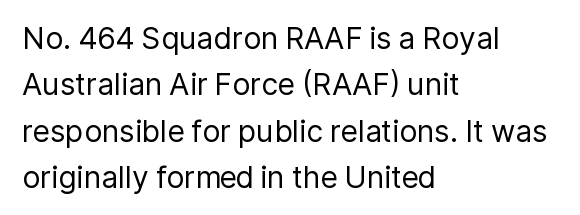
The image shows 30 px regular-weight sans-serif type, upright; set left-aligned, normal line spacing (1.55x), normal letter spacing, not underlined; low stroke contrast and a medium x-height.
